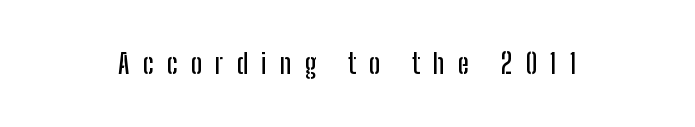
Q: Is the text italic (slanted)? A: No, it is upright.
Q: Is the text underlined? A: No.
Q: Is the spacing between letters normal or unusually wide? A: Unusually wide.
